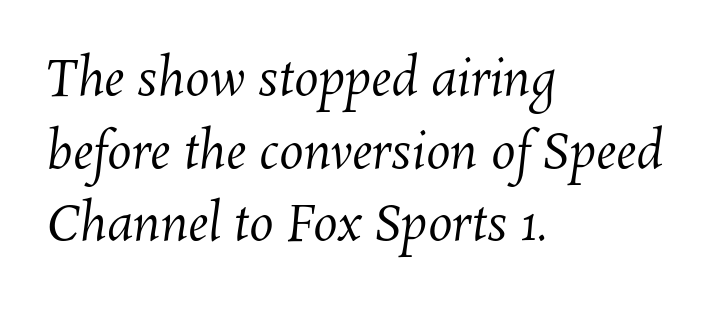
The image shows 49 px regular-weight type; set left-aligned, normal line spacing (1.48x), normal letter spacing, not underlined; medium stroke contrast and a medium x-height.
